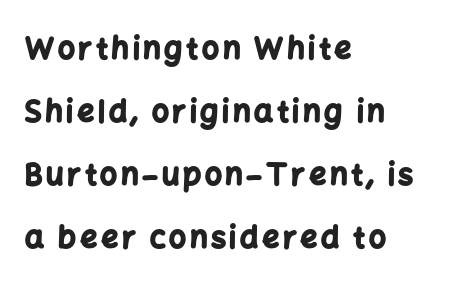
Q: Is the text bold? A: Yes.
Q: Is the text italic (slanted)? A: No, it is upright.
Q: Is the typeface a serif or a sans-serif typeface? A: Sans-serif.
Q: Is the text underlined? A: No.
Q: How is the paragraph aligned? A: Left-aligned.
Q: Is the spacing between lines tight, normal or loose? A: Loose.
Q: Width (condensed, normal, or wide)? A: Normal.
Q: Stroke contrast? A: Low.
Q: x-height? A: Medium.
Q: Monospaced? A: No.
